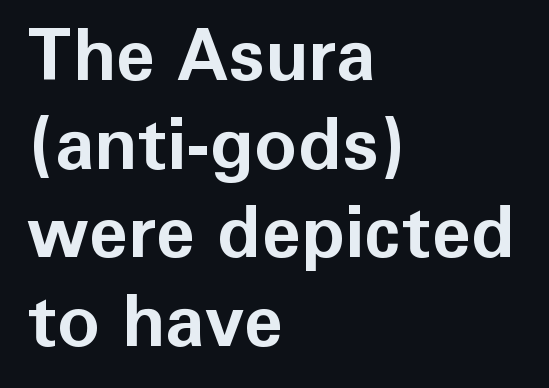
Q: Is the text bold? A: Yes.
Q: Is the text italic (slanted)? A: No, it is upright.
Q: Is the typeface a serif or a sans-serif typeface? A: Sans-serif.
Q: Is the text underlined? A: No.
Q: How is the paragraph aligned? A: Left-aligned.
Q: Is the spacing between letters normal or unusually wide? A: Normal.
Q: Width (condensed, normal, or wide)? A: Normal.
Q: Stroke contrast? A: Low.
Q: x-height? A: Medium.
Q: Monospaced? A: No.
